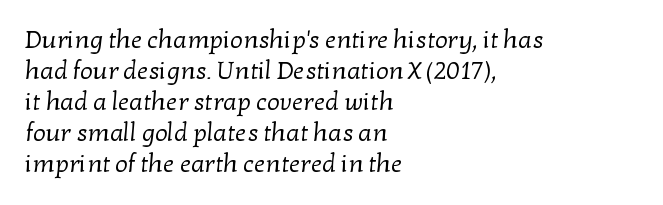
The space directly below the letters is spotless. Layout note: lines flush left. Weight: not bold — regular or lighter. Look at the tracking — it's just the regular setting, nothing added.
